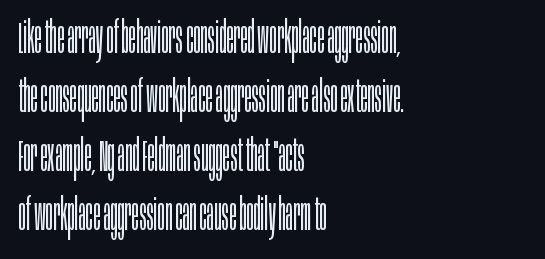
The image shows 44 px light, condensed sans-serif type, upright; set left-aligned, normal line spacing (1.34x), normal letter spacing, not underlined; low stroke contrast and a large x-height.
